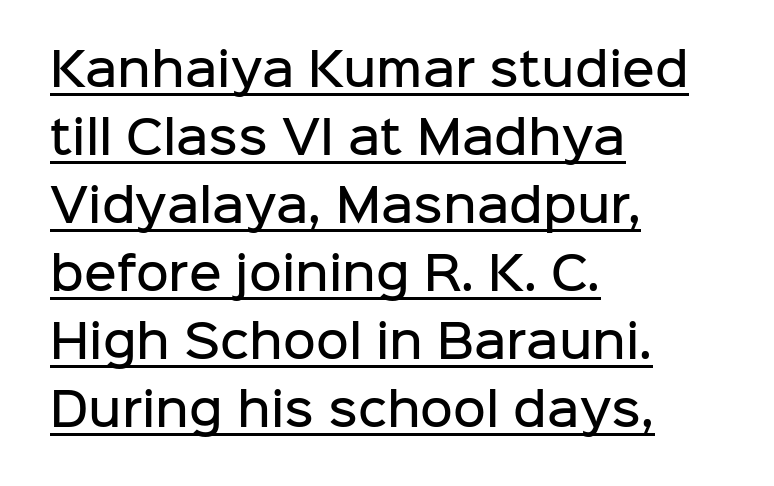
Q: Is the text bold? A: Semi-bold.
Q: Is the text italic (slanted)? A: No, it is upright.
Q: Is the typeface a serif or a sans-serif typeface? A: Sans-serif.
Q: Is the text underlined? A: Yes.
Q: How is the paragraph aligned? A: Left-aligned.
Q: Is the spacing between letters normal or unusually wide? A: Normal.
Q: Is the spacing between lines tight, normal or loose? A: Normal.
Q: Width (condensed, normal, or wide)? A: Normal.
Q: Stroke contrast? A: Low.
Q: x-height? A: Medium.
Q: Monospaced? A: No.
